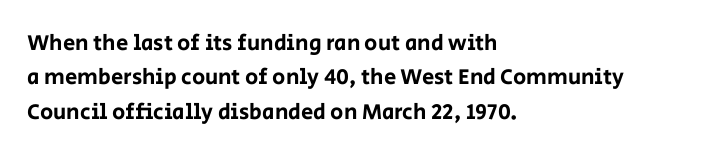
The image shows 22 px text type, upright; set left-aligned, normal line spacing (1.56x), normal letter spacing, not underlined.
